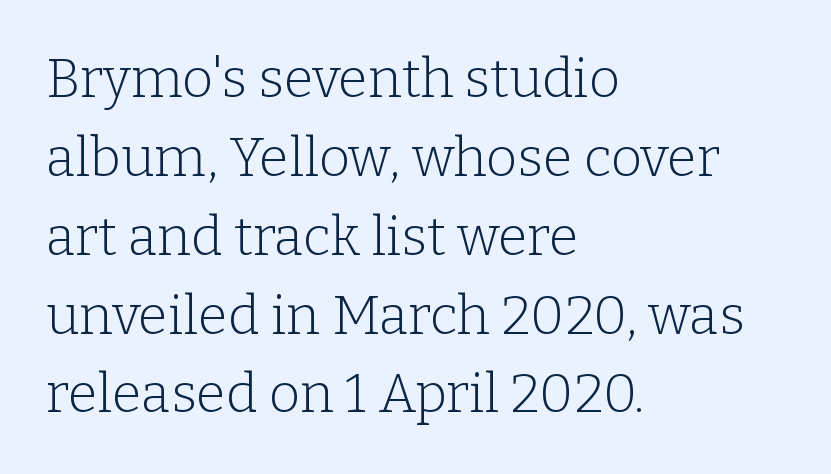
Q: Is the text bold? A: No.
Q: Is the text italic (slanted)? A: No, it is upright.
Q: Is the typeface a serif or a sans-serif typeface? A: Serif.
Q: Is the text underlined? A: No.
Q: How is the paragraph aligned? A: Left-aligned.
Q: Is the spacing between letters normal or unusually wide? A: Normal.
Q: Is the spacing between lines tight, normal or loose? A: Normal.
Q: Width (condensed, normal, or wide)? A: Normal.
Q: Stroke contrast? A: Low.
Q: x-height? A: Medium.
Q: Monospaced? A: No.
